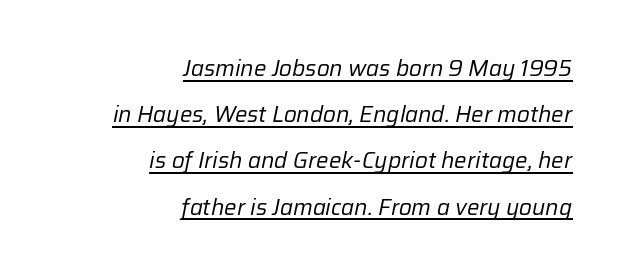
{"italic": "yes", "lean": "right", "slant_degrees": 12, "bold": "no", "underline": "yes", "align": "right", "line_spacing": "loose", "line_spacing_ratio": 2.1, "letter_spacing": "normal", "letter_spacing_em": 0.0, "glyph_px": 22}
